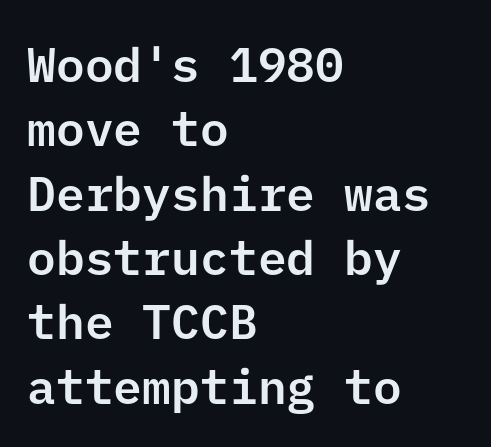
Q: Is the text italic (slanted)? A: No, it is upright.
Q: Is the typeface a serif or a sans-serif typeface? A: Sans-serif.
Q: Is the text underlined? A: No.
Q: How is the paragraph aligned? A: Left-aligned.
Q: Is the spacing between letters normal or unusually wide? A: Normal.
Q: Is the spacing between lines tight, normal or loose? A: Normal.
Q: Width (condensed, normal, or wide)? A: Normal.
Q: Stroke contrast? A: Low.
Q: x-height? A: Medium.
